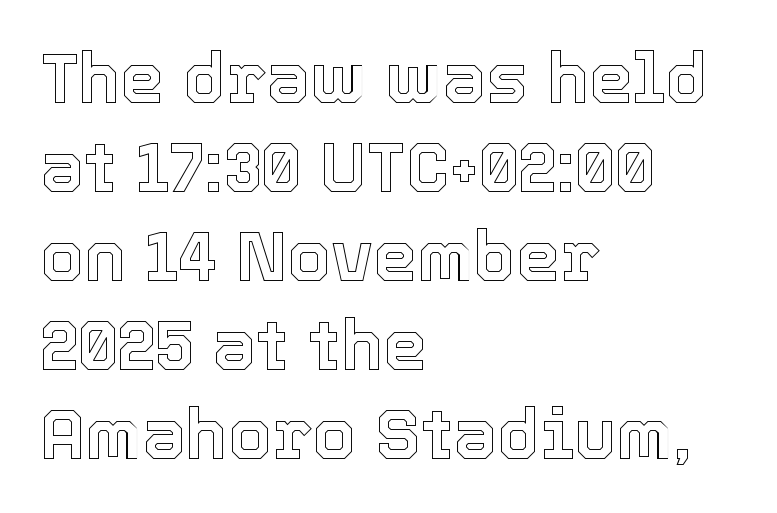
{"italic": "no", "width": "normal", "x_height": "medium", "monospaced": "no", "underline": "no", "align": "left", "line_spacing": "normal", "line_spacing_ratio": 1.27, "letter_spacing": "normal", "letter_spacing_em": 0.0, "glyph_px": 70}
